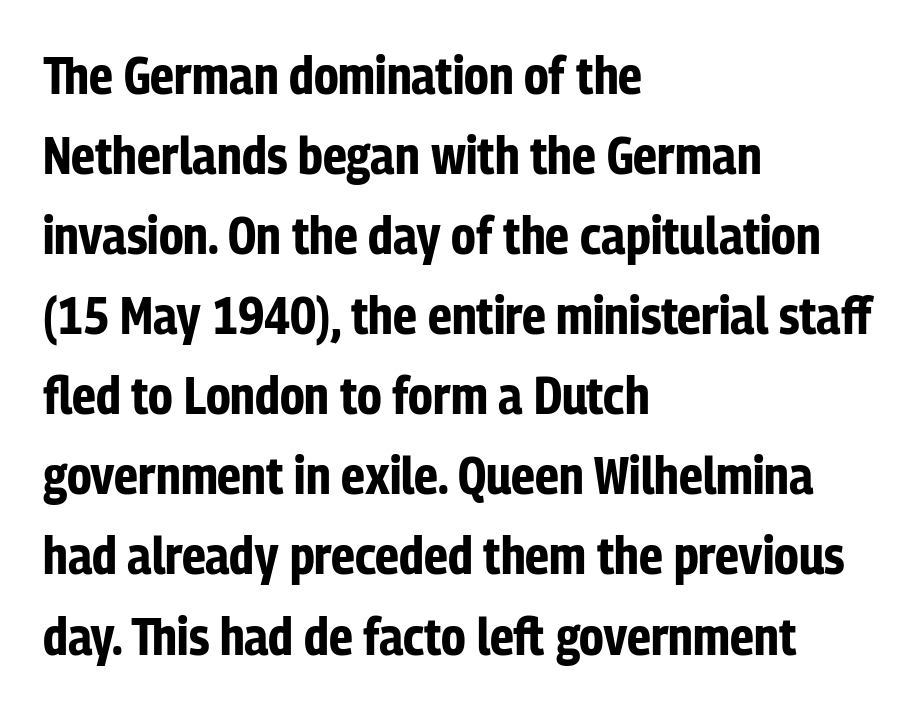
Q: Is the text bold? A: Yes.
Q: Is the text italic (slanted)? A: No, it is upright.
Q: Is the typeface a serif or a sans-serif typeface? A: Sans-serif.
Q: Is the text underlined? A: No.
Q: How is the paragraph aligned? A: Left-aligned.
Q: Is the spacing between letters normal or unusually wide? A: Normal.
Q: Is the spacing between lines tight, normal or loose? A: Normal.
Q: Width (condensed, normal, or wide)? A: Condensed.
Q: Stroke contrast? A: Low.
Q: x-height? A: Medium.
Q: Monospaced? A: No.
